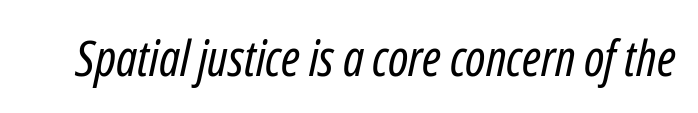
Unmarked baselines from the first word to the last. The font sits on the lighter half of the weight spectrum, regular included. A typesetter would mark this as italic. Default kerning and tracking; the words read as compact shapes.
